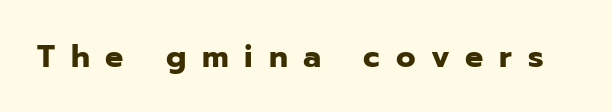
Q: Is the text bold? A: Yes.
Q: Is the text italic (slanted)? A: No, it is upright.
Q: Is the typeface a serif or a sans-serif typeface? A: Sans-serif.
Q: Is the text underlined? A: No.
Q: Is the spacing between letters normal or unusually wide? A: Unusually wide.
Q: Width (condensed, normal, or wide)? A: Normal.
Q: Stroke contrast? A: Low.
Q: x-height? A: Medium.
Q: Monospaced? A: No.
